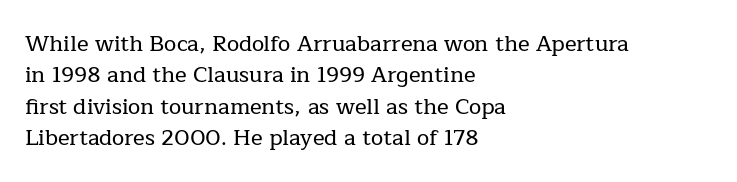
The image shows 22 px text type, upright; set left-aligned, normal line spacing (1.43x), normal letter spacing, not underlined.
